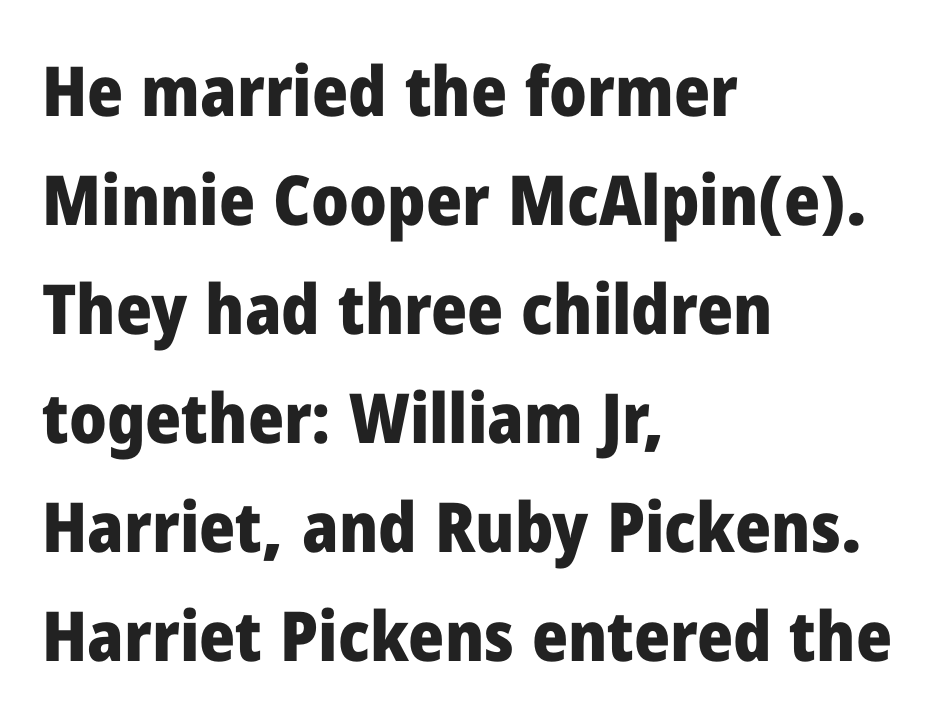
{"serif": "no", "italic": "no", "bold": "yes", "weight": "heavy", "width": "normal", "stroke_contrast": "low", "x_height": "medium", "monospaced": "no", "underline": "no", "align": "left", "line_spacing": "normal", "line_spacing_ratio": 1.58, "letter_spacing": "normal", "letter_spacing_em": 0.0, "glyph_px": 69}
